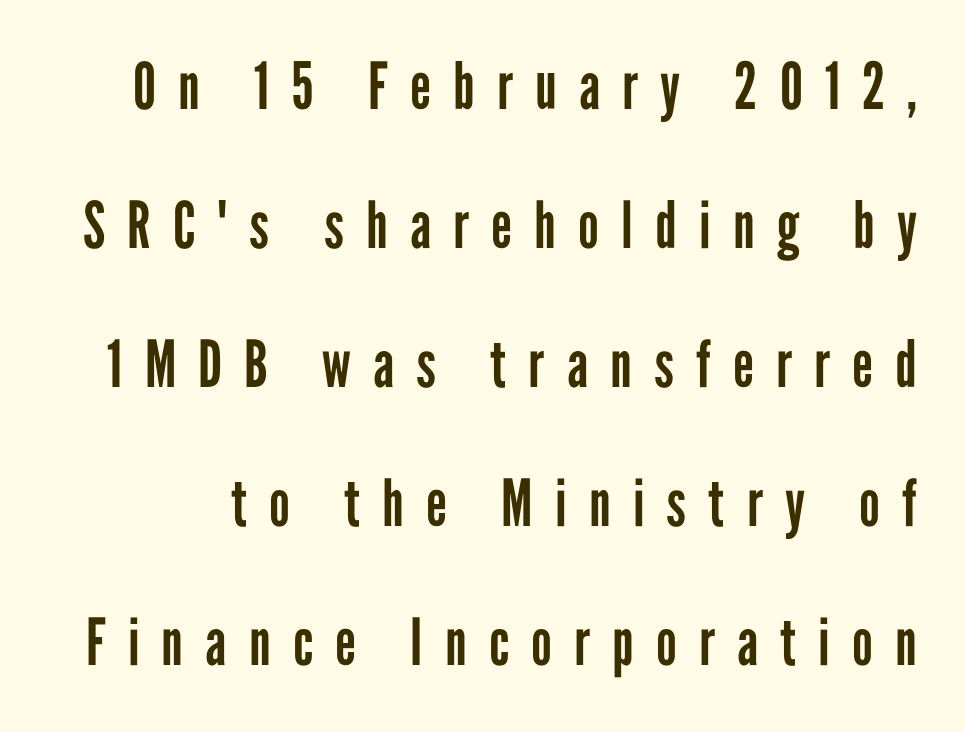
{"serif": "no", "italic": "no", "bold": "no", "weight": "regular", "width": "condensed", "stroke_contrast": "low", "x_height": "medium", "monospaced": "no", "underline": "no", "line_spacing": "loose", "line_spacing_ratio": 2.14, "letter_spacing": "wide", "letter_spacing_em": 0.34, "glyph_px": 65}
